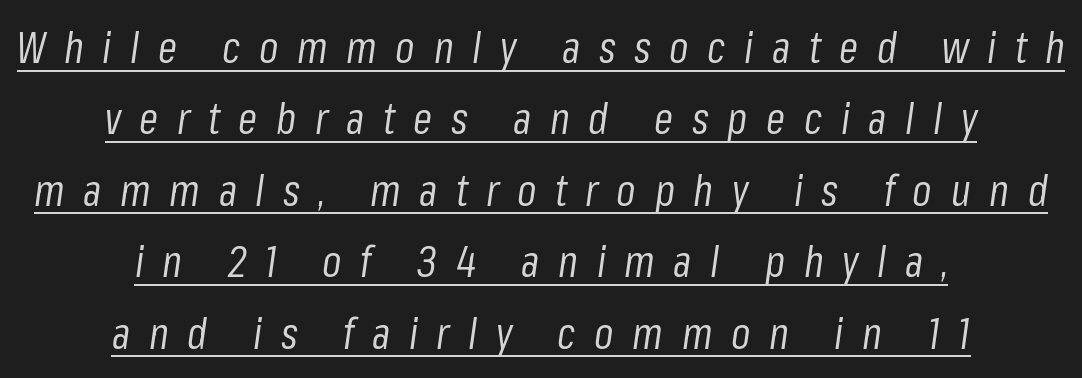
The image shows 43 px regular-weight, condensed type, italic (leaning right); set centered, normal line spacing (1.66x), unusually wide letter spacing (+0.43 em), underlined; low stroke contrast and a medium x-height.
